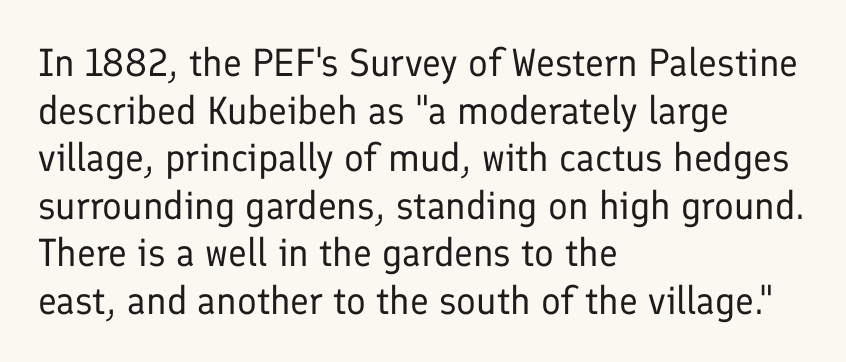
Q: Is the text bold? A: No.
Q: Is the text italic (slanted)? A: No, it is upright.
Q: Is the typeface a serif or a sans-serif typeface? A: Sans-serif.
Q: Is the text underlined? A: No.
Q: How is the paragraph aligned? A: Left-aligned.
Q: Is the spacing between letters normal or unusually wide? A: Normal.
Q: Width (condensed, normal, or wide)? A: Normal.
Q: Stroke contrast? A: Low.
Q: x-height? A: Medium.
Q: Monospaced? A: No.
